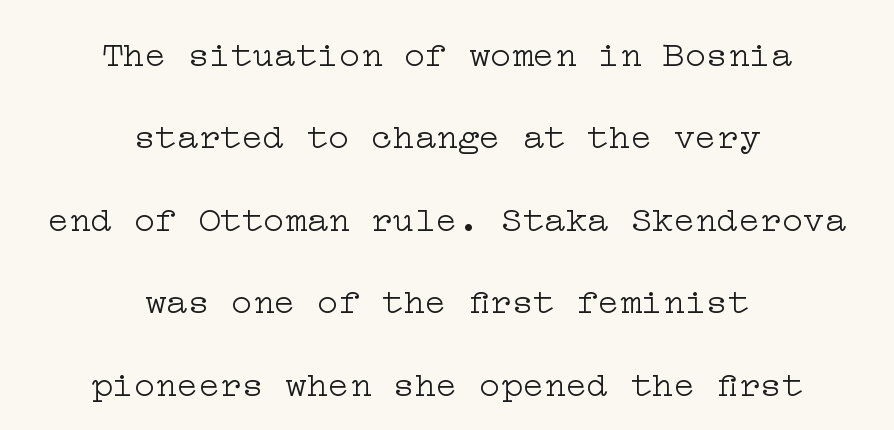
{"serif": "yes", "italic": "no", "bold": "no", "weight": "light", "width": "wide", "stroke_contrast": "low", "x_height": "medium", "underline": "no", "align": "center", "line_spacing": "loose", "line_spacing_ratio": 2.29, "letter_spacing": "normal", "letter_spacing_em": 0.0, "glyph_px": 36}
